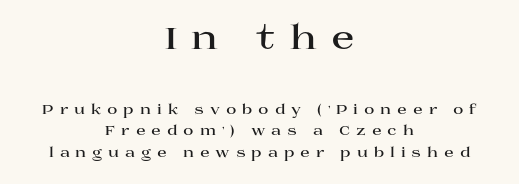
Regarding serifs, this sample has them. The rendering shrinks the type as you move from the upper chunk to the lower. Tracking value appears strongly positive — letters spread wide. Looks like regular typesetting: each glyph gets only the width it needs. When letters stand straight like this, we call the style roman or upright.
